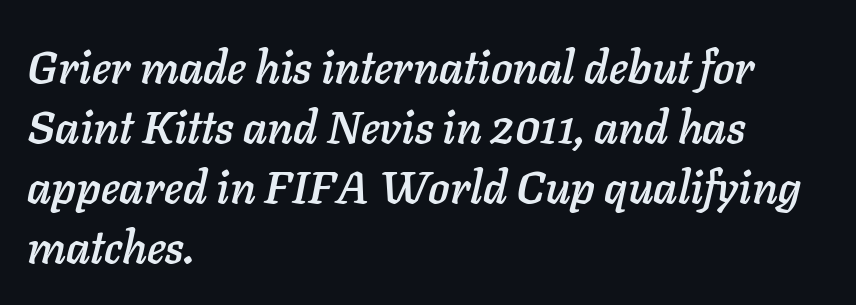
{"italic": "yes", "lean": "right", "slant_degrees": 11, "width": "normal", "stroke_contrast": "low", "x_height": "medium", "monospaced": "no", "underline": "no", "align": "left", "line_spacing": "normal", "line_spacing_ratio": 1.33, "letter_spacing": "normal", "letter_spacing_em": 0.0, "glyph_px": 45}
